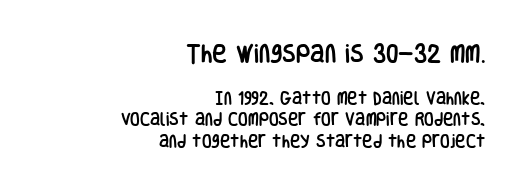
The image shows 20 px text type, upright; set right-aligned, normal line spacing (1.54x), normal letter spacing, not underlined; the first (top) block is 1.43x larger.
